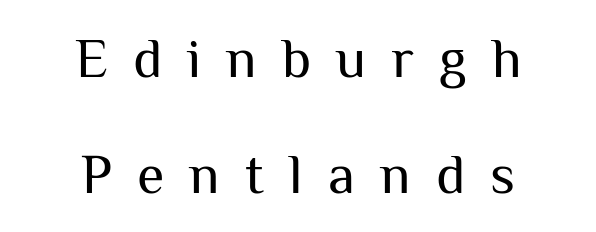
The image shows 56 px regular-weight sans-serif type, upright; set centered, loose line spacing (2.07x), unusually wide letter spacing (+0.45 em), not underlined; medium stroke contrast and a medium x-height.
